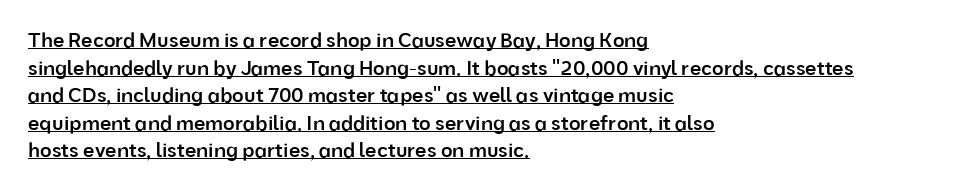
Q: Is the text bold? A: Semi-bold.
Q: Is the text italic (slanted)? A: No, it is upright.
Q: Is the text underlined? A: Yes.
Q: How is the paragraph aligned? A: Left-aligned.
Q: Is the spacing between letters normal or unusually wide? A: Normal.
Q: Is the spacing between lines tight, normal or loose? A: Normal.
